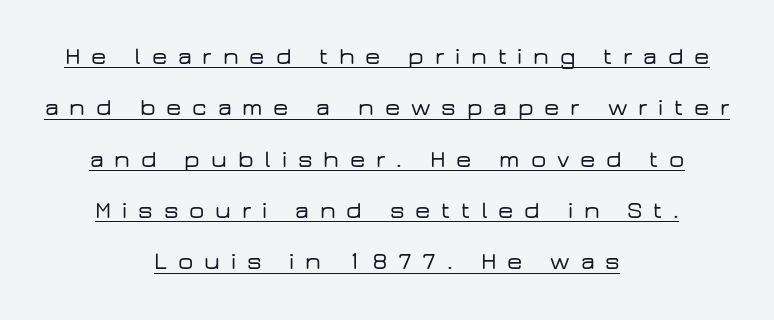
The image shows 24 px text type, upright; set centered, loose line spacing (2.14x), unusually wide letter spacing (+0.45 em), underlined.
